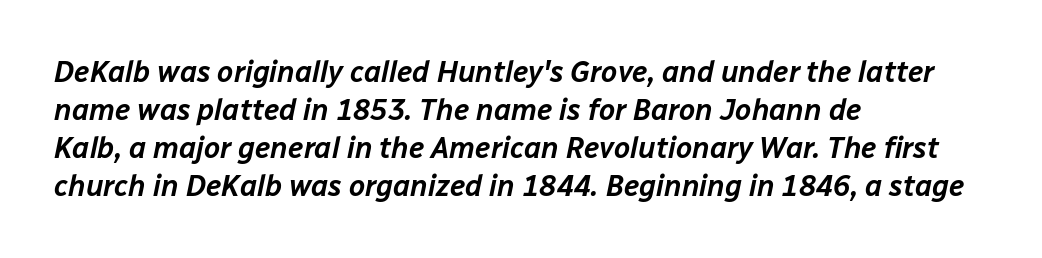
The image shows 29 px text type, italic (leaning right); set left-aligned, normal line spacing (1.31x), normal letter spacing, not underlined; low stroke contrast and a medium x-height.
